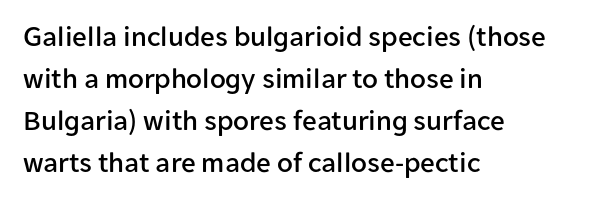
Glance below the letters and you will spot only blank space. This sample keeps an unexceptional amount of space between lines. The letters sit at their default tracking, neither squeezed nor spread. Serif or sans? Sans — the stroke terminals are bare. Varying glyph widths throughout — classic text-font behaviour. The font's upright variant was chosen for this text.
